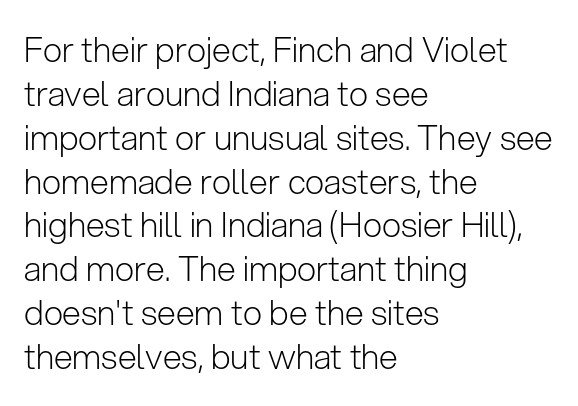
{"serif": "no", "italic": "no", "bold": "no", "weight": "light", "width": "normal", "stroke_contrast": "low", "x_height": "medium", "monospaced": "no", "underline": "no", "align": "left", "line_spacing": "normal", "line_spacing_ratio": 1.29, "letter_spacing": "normal", "letter_spacing_em": 0.0, "glyph_px": 34}
